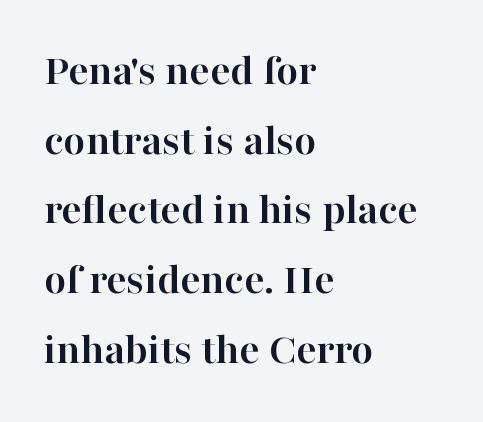
{"serif": "yes", "italic": "no", "bold": "yes", "weight": "semibold", "width": "normal", "stroke_contrast": "high", "x_height": "medium", "monospaced": "no", "underline": "no", "align": "left", "line_spacing": "normal", "line_spacing_ratio": 1.55, "letter_spacing": "normal", "letter_spacing_em": 0.0, "glyph_px": 45}
